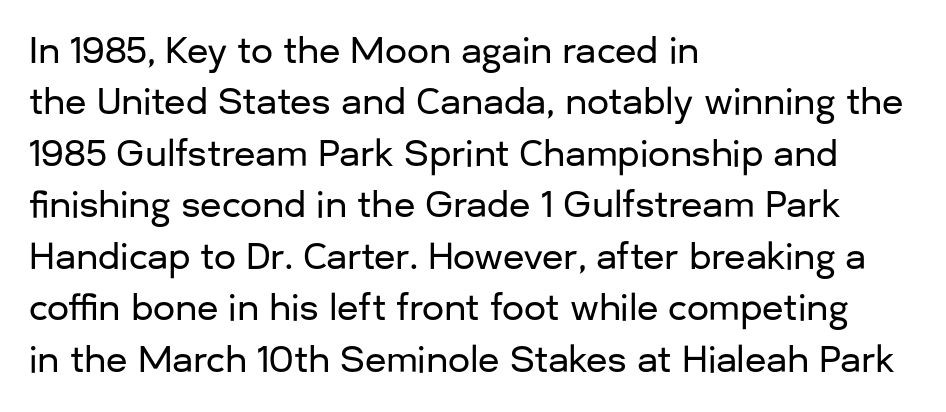
These lines keep a tight, regular rhythm from letter to letter. Teacher's note: observe the even left margin — that is flush-left alignment. Check the space under the baseline: it is left empty. Each letter's strokes conclude bluntly, with no projecting serifs. Is this a fixed-width face? No — the glyphs have proportional, varying widths.
